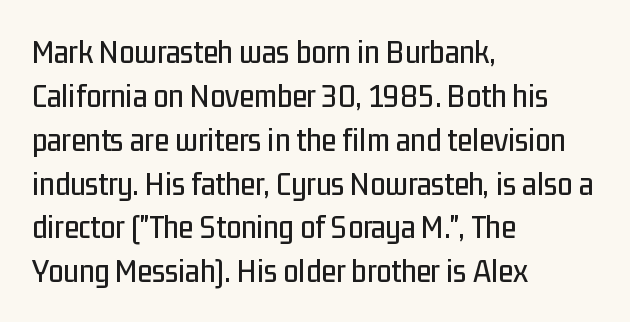
Q: Is the text italic (slanted)? A: No, it is upright.
Q: Is the typeface a serif or a sans-serif typeface? A: Sans-serif.
Q: Is the text underlined? A: No.
Q: How is the paragraph aligned? A: Left-aligned.
Q: Is the spacing between letters normal or unusually wide? A: Normal.
Q: Is the spacing between lines tight, normal or loose? A: Normal.
Q: Width (condensed, normal, or wide)? A: Condensed.
Q: Stroke contrast? A: Low.
Q: x-height? A: Medium.
Q: Monospaced? A: No.
